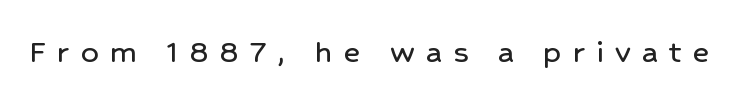
{"serif": "no", "italic": "no", "width": "normal", "stroke_contrast": "low", "x_height": "medium", "monospaced": "no", "underline": "no", "letter_spacing": "wide", "letter_spacing_em": 0.32, "glyph_px": 35}
